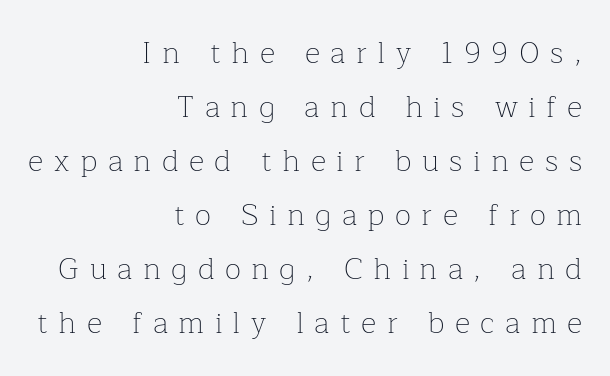
Q: Is the text bold? A: No.
Q: Is the text italic (slanted)? A: No, it is upright.
Q: Is the typeface a serif or a sans-serif typeface? A: Serif.
Q: Is the text underlined? A: No.
Q: How is the paragraph aligned? A: Right-aligned.
Q: Is the spacing between letters normal or unusually wide? A: Unusually wide.
Q: Width (condensed, normal, or wide)? A: Normal.
Q: Stroke contrast? A: Low.
Q: x-height? A: Medium.
Q: Monospaced? A: No.
